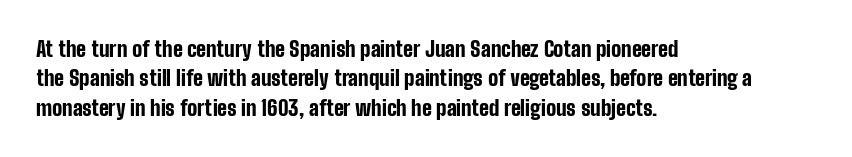
Posture: upright roman. Underlining? Definitely not there. Each line starts at the same left margin while the right side varies. Stroke thickness is high; the sample reads as a true bold. The block of text has a typical density, with ordinary space between rows.
